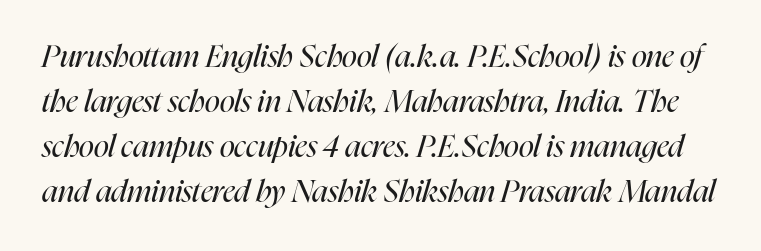
These lines were composed using italics. The characters are drawn with everyday or finer stroke widths. Students, note that the glyphs here touch the page at normal intervals. What's the leading like? Ordinary, nothing unusual. The passage shown is typed in a proportional face where columns would drift.
